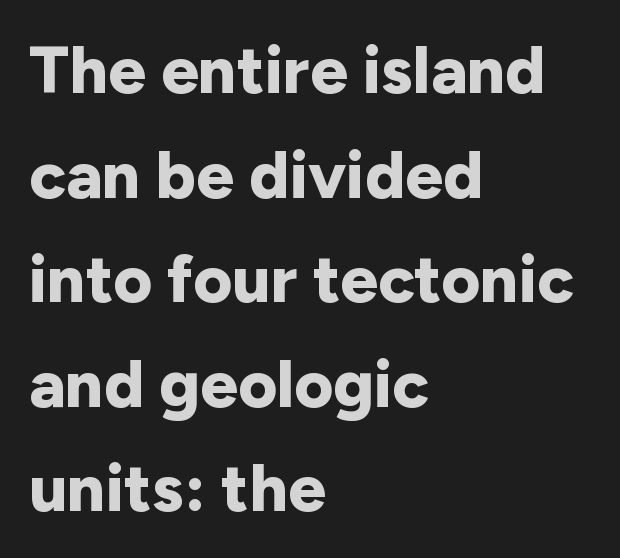
Successive baselines arrive at the customary interval. Words appear dense and cohesive because spacing is normal. Casual observation: everything's shoved over to the left. The baseline area is clear. A typesetter would call this proportional, since set widths differ per character. When letters stand straight like this, we call the style roman or upright.
